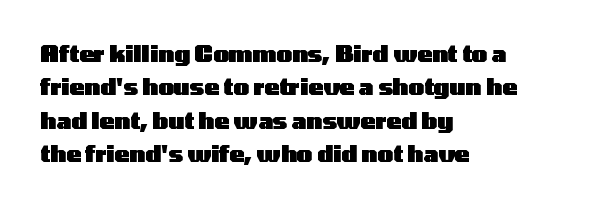
The strip under each line holds only bare page. Between one letter and the next there's only the usual sliver of space. Is there any slant? The stems are plumb. Plenty of ink on the page — the face is bold. Leading matches the norm, producing a regular column.
